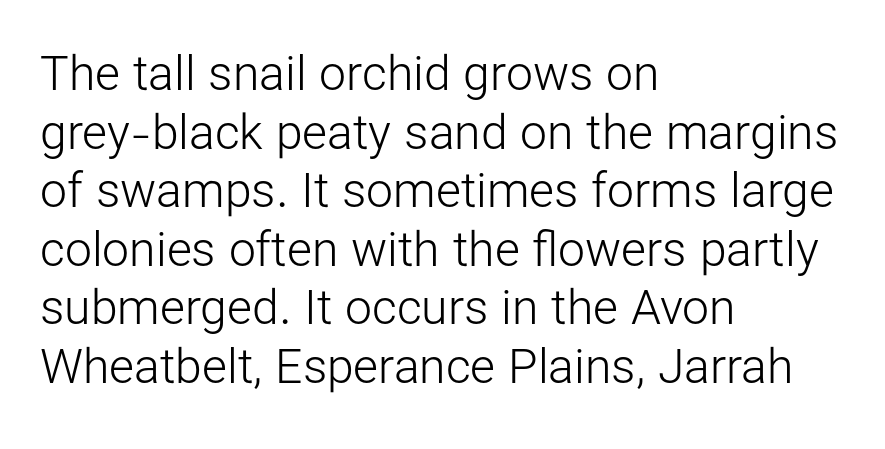
Q: Is the text bold? A: No.
Q: Is the text italic (slanted)? A: No, it is upright.
Q: Is the typeface a serif or a sans-serif typeface? A: Sans-serif.
Q: Is the text underlined? A: No.
Q: How is the paragraph aligned? A: Left-aligned.
Q: Is the spacing between letters normal or unusually wide? A: Normal.
Q: Width (condensed, normal, or wide)? A: Normal.
Q: Stroke contrast? A: Low.
Q: x-height? A: Medium.
Q: Monospaced? A: No.
